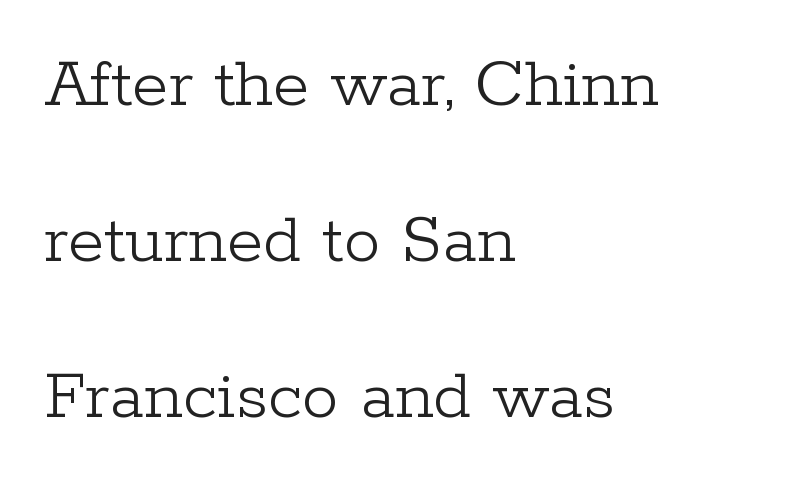
Q: Is the text bold? A: No.
Q: Is the text italic (slanted)? A: No, it is upright.
Q: Is the typeface a serif or a sans-serif typeface? A: Serif.
Q: Is the text underlined? A: No.
Q: How is the paragraph aligned? A: Left-aligned.
Q: Is the spacing between letters normal or unusually wide? A: Normal.
Q: Is the spacing between lines tight, normal or loose? A: Loose.
Q: Width (condensed, normal, or wide)? A: Normal.
Q: Stroke contrast? A: Low.
Q: x-height? A: Medium.
Q: Monospaced? A: No.
